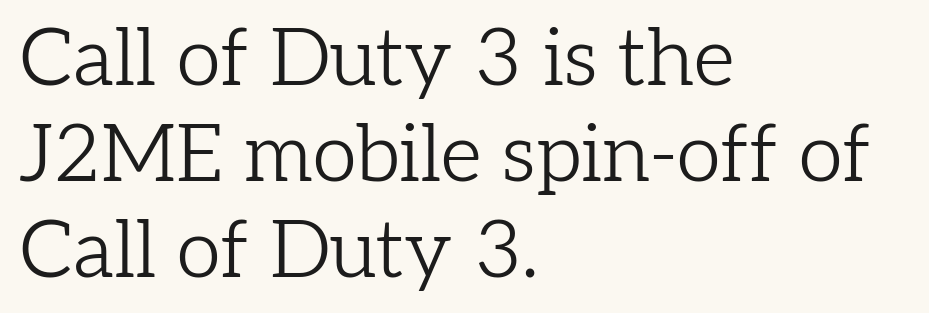
{"serif": "yes", "italic": "no", "bold": "no", "weight": "light", "width": "normal", "stroke_contrast": "low", "x_height": "medium", "monospaced": "no", "underline": "no", "align": "left", "line_spacing_ratio": 1.2, "letter_spacing": "normal", "letter_spacing_em": 0.0, "glyph_px": 80}
